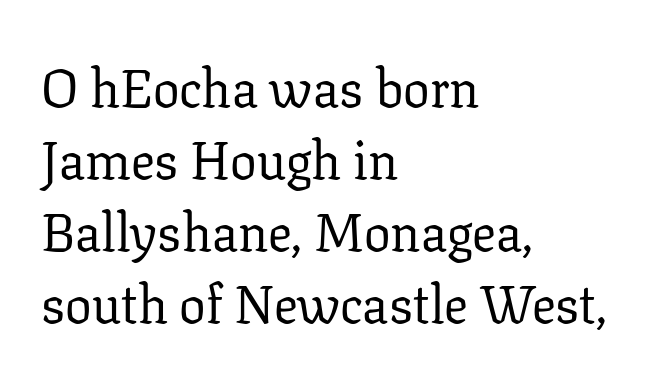
Q: Is the text bold? A: No.
Q: Is the text italic (slanted)? A: No, it is upright.
Q: Is the typeface a serif or a sans-serif typeface? A: Serif.
Q: Is the text underlined? A: No.
Q: How is the paragraph aligned? A: Left-aligned.
Q: Is the spacing between letters normal or unusually wide? A: Normal.
Q: Is the spacing between lines tight, normal or loose? A: Normal.
Q: Width (condensed, normal, or wide)? A: Normal.
Q: Stroke contrast? A: Low.
Q: x-height? A: Medium.
Q: Monospaced? A: No.
